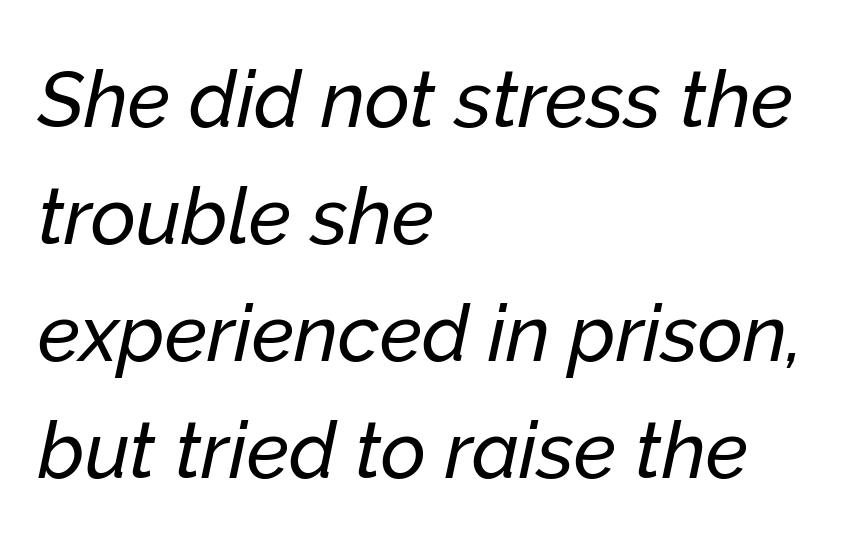
The face used here is proportionally spaced, like ordinary book or web type. Regular leading. The whole block is typeset with a tilt. The baseline area is clear.
